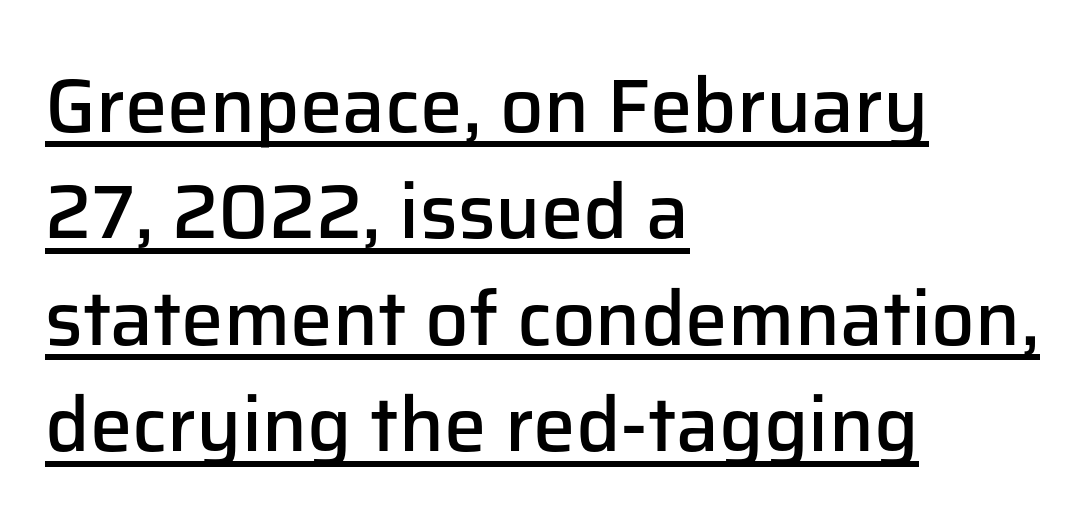
Q: Is the text bold? A: Semi-bold.
Q: Is the text italic (slanted)? A: No, it is upright.
Q: Is the typeface a serif or a sans-serif typeface? A: Sans-serif.
Q: Is the text underlined? A: Yes.
Q: How is the paragraph aligned? A: Left-aligned.
Q: Is the spacing between letters normal or unusually wide? A: Normal.
Q: Is the spacing between lines tight, normal or loose? A: Normal.
Q: Width (condensed, normal, or wide)? A: Normal.
Q: Stroke contrast? A: Low.
Q: x-height? A: Medium.
Q: Monospaced? A: No.
